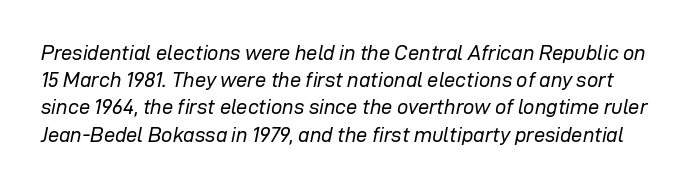
The image shows 20 px text type, italic (leaning right); set normal line spacing (1.36x), normal letter spacing, not underlined.
